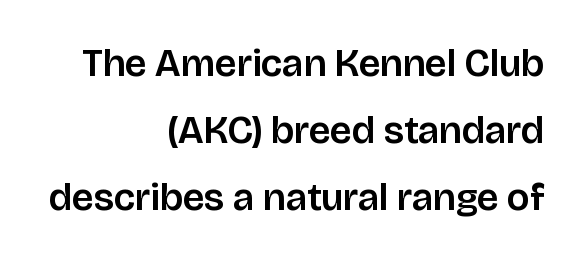
{"serif": "no", "italic": "no", "width": "normal", "stroke_contrast": "low", "x_height": "large", "monospaced": "no", "underline": "no", "align": "right", "line_spacing_ratio": 1.72, "letter_spacing": "normal", "letter_spacing_em": 0.0, "glyph_px": 39}
